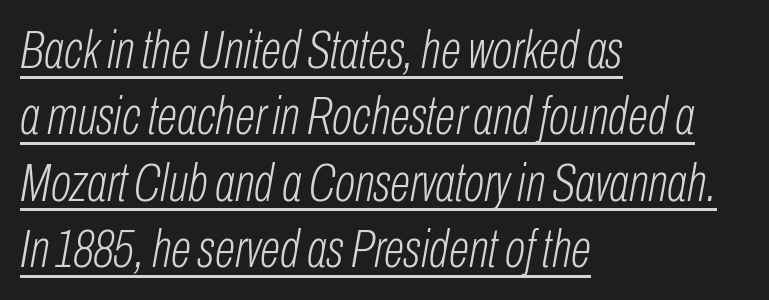
Students, note that the glyphs here touch the page at normal intervals. The letters are slanted; this is an italic face. Underlining? Definitely there. Bold? No — there's no thickening of the strokes. The ragged edge is on the right, which tells us the setting is flush left.
